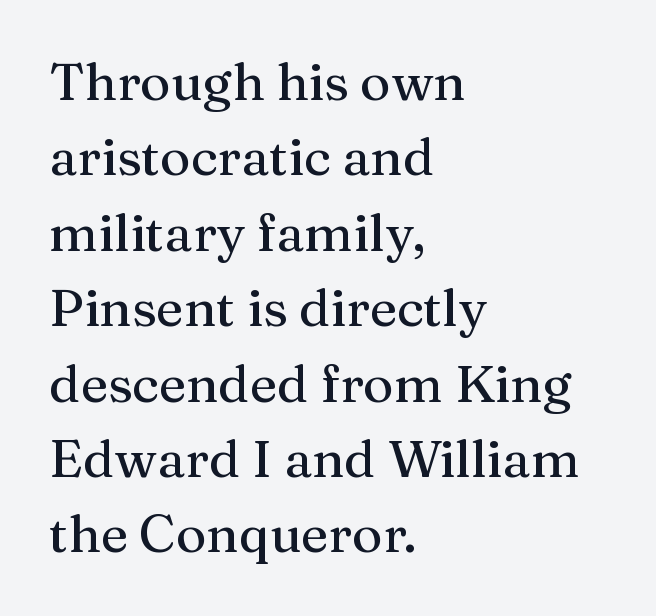
Q: Is the text italic (slanted)? A: No, it is upright.
Q: Is the typeface a serif or a sans-serif typeface? A: Serif.
Q: Is the text underlined? A: No.
Q: How is the paragraph aligned? A: Left-aligned.
Q: Is the spacing between letters normal or unusually wide? A: Normal.
Q: Is the spacing between lines tight, normal or loose? A: Normal.
Q: Width (condensed, normal, or wide)? A: Normal.
Q: Stroke contrast? A: Medium.
Q: x-height? A: Medium.
Q: Monospaced? A: No.
